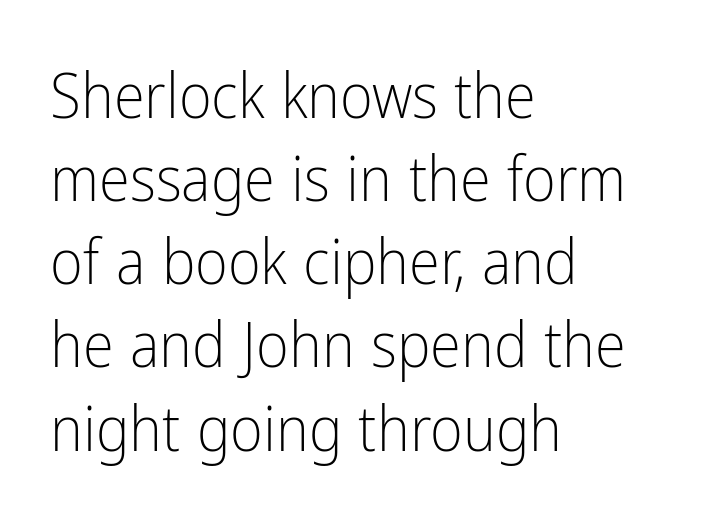
The image shows 63 px light, condensed sans-serif type, upright; set left-aligned, normal line spacing (1.32x), normal letter spacing, not underlined; low stroke contrast and a medium x-height.
